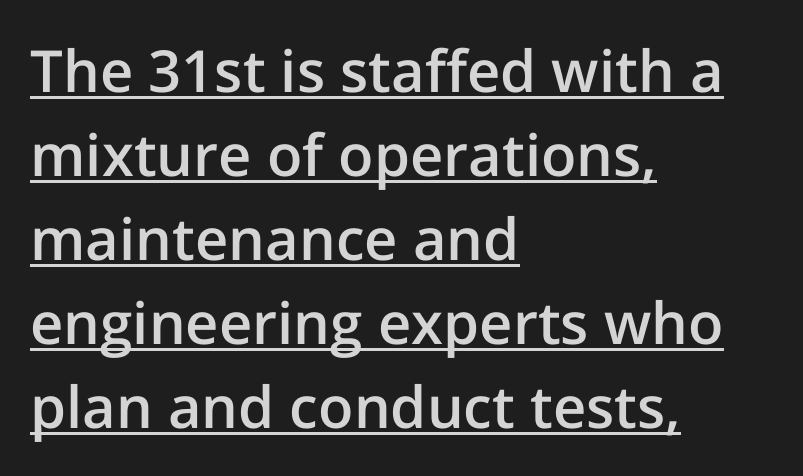
Q: Is the text bold? A: Semi-bold.
Q: Is the text italic (slanted)? A: No, it is upright.
Q: Is the typeface a serif or a sans-serif typeface? A: Sans-serif.
Q: Is the text underlined? A: Yes.
Q: How is the paragraph aligned? A: Left-aligned.
Q: Is the spacing between letters normal or unusually wide? A: Normal.
Q: Is the spacing between lines tight, normal or loose? A: Normal.
Q: Width (condensed, normal, or wide)? A: Normal.
Q: Stroke contrast? A: Low.
Q: x-height? A: Medium.
Q: Monospaced? A: No.
